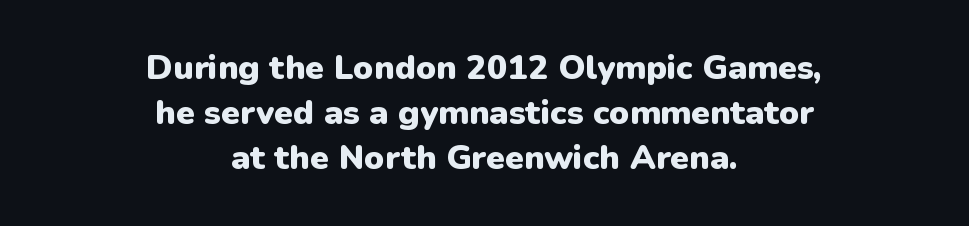
Q: Is the text bold? A: Yes.
Q: Is the text italic (slanted)? A: No, it is upright.
Q: Is the typeface a serif or a sans-serif typeface? A: Sans-serif.
Q: Is the text underlined? A: No.
Q: How is the paragraph aligned? A: Centered.
Q: Is the spacing between letters normal or unusually wide? A: Normal.
Q: Is the spacing between lines tight, normal or loose? A: Normal.
Q: Width (condensed, normal, or wide)? A: Normal.
Q: Stroke contrast? A: Low.
Q: x-height? A: Medium.
Q: Monospaced? A: No.
